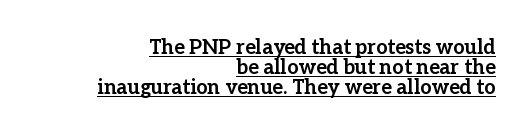
The image shows 20 px bold type, upright; set right-aligned, tight line spacing (1.0x), normal letter spacing, underlined.
